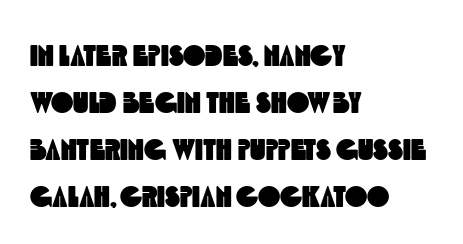
The image shows 30 px condensed sans-serif type; set left-aligned, normal line spacing (1.57x), normal letter spacing, not underlined; a large x-height.
